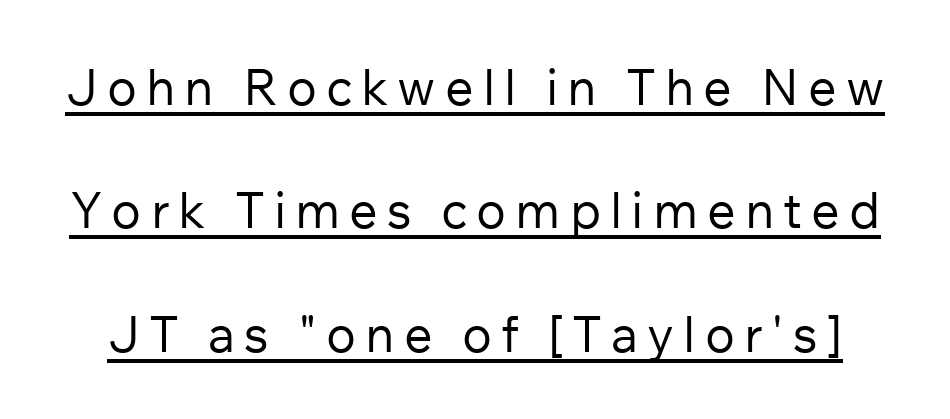
The image shows 50 px regular-weight sans-serif type, upright; set loose line spacing (2.47x), underlined; low stroke contrast and a medium x-height.
